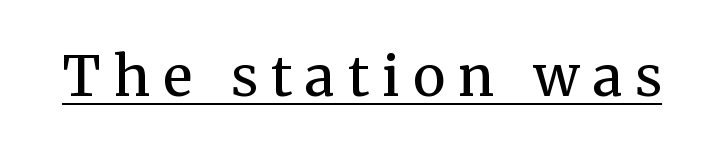
You could not count columns in this text — the font is proportionally spaced. Check the space under the baseline: a stroke is drawn there. Loose tracking; the words dissolve into strings of separated letters. Posture: straight, roman, zero tilt. Compared with a typical body face, this is equally light or lighter still. The letters carry serifs — small finishing strokes at the ends of their stems.
